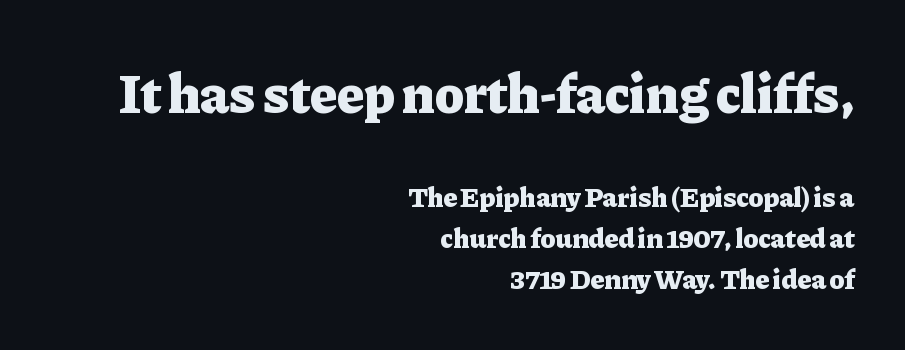
The image shows 55 px heavy serif type, upright; set right-aligned, normal line spacing (1.46x), normal letter spacing, not underlined; the first (top) block is 1.96x larger; low stroke contrast and a medium x-height.
